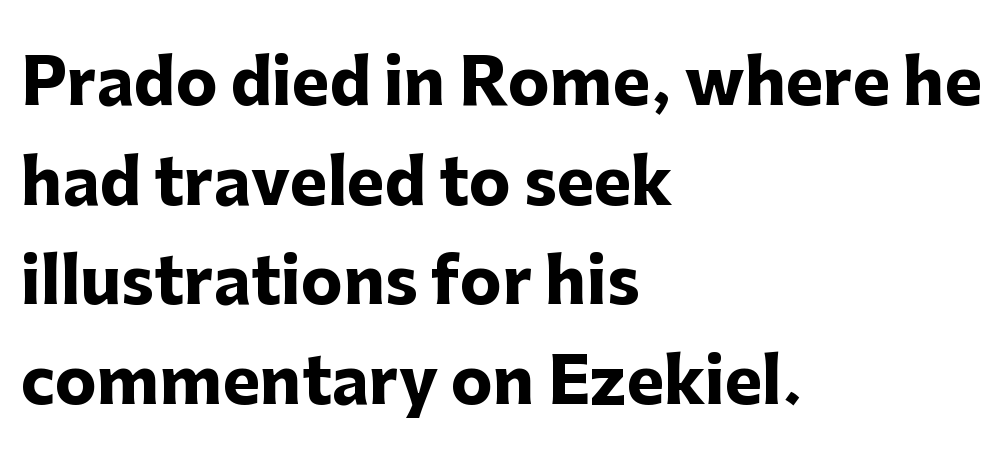
The image shows 63 px heavy sans-serif type, upright; set left-aligned, normal line spacing (1.58x), normal letter spacing, not underlined; low stroke contrast and a medium x-height.
